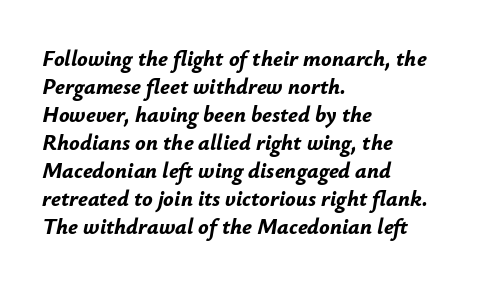
Q: Is the text bold? A: Yes.
Q: Is the text italic (slanted)? A: Yes, it leans right by about 12 degrees.
Q: Is the text underlined? A: No.
Q: How is the paragraph aligned? A: Left-aligned.
Q: Is the spacing between letters normal or unusually wide? A: Normal.
Q: Is the spacing between lines tight, normal or loose? A: Normal.
